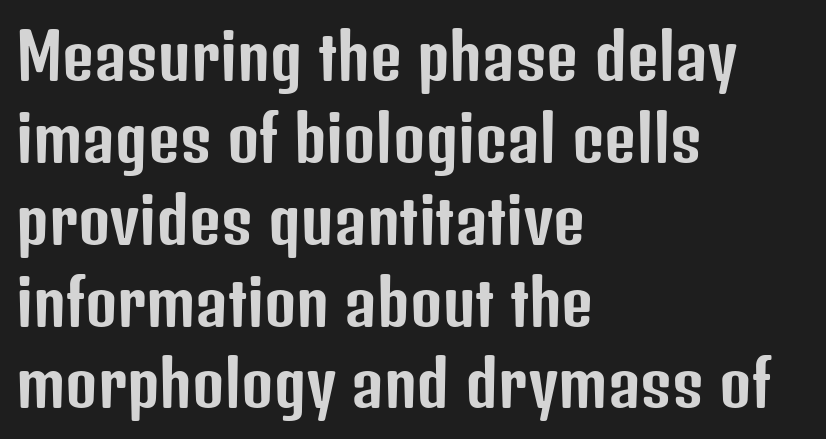
The image shows 62 px condensed sans-serif type, upright; set left-aligned, normal line spacing (1.32x), normal letter spacing, not underlined; low stroke contrast and a medium x-height.
